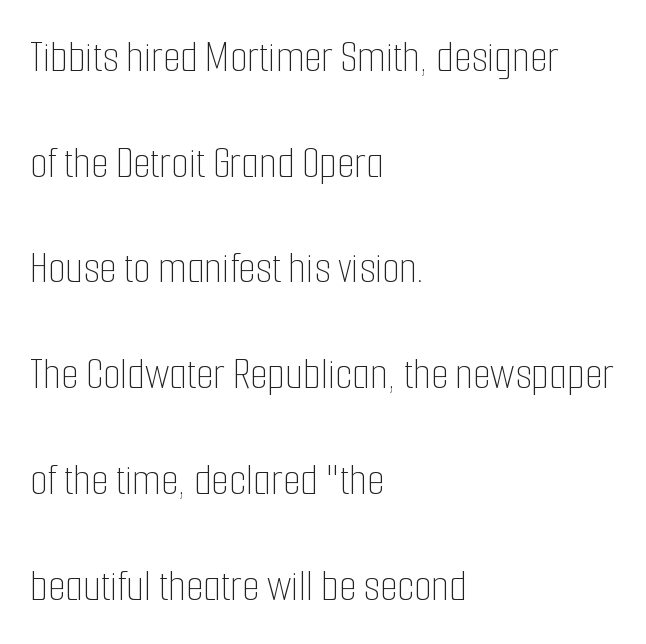
The image shows 45 px thin, condensed type, upright; set left-aligned, loose line spacing (2.35x), normal letter spacing, not underlined; low stroke contrast and a medium x-height.
